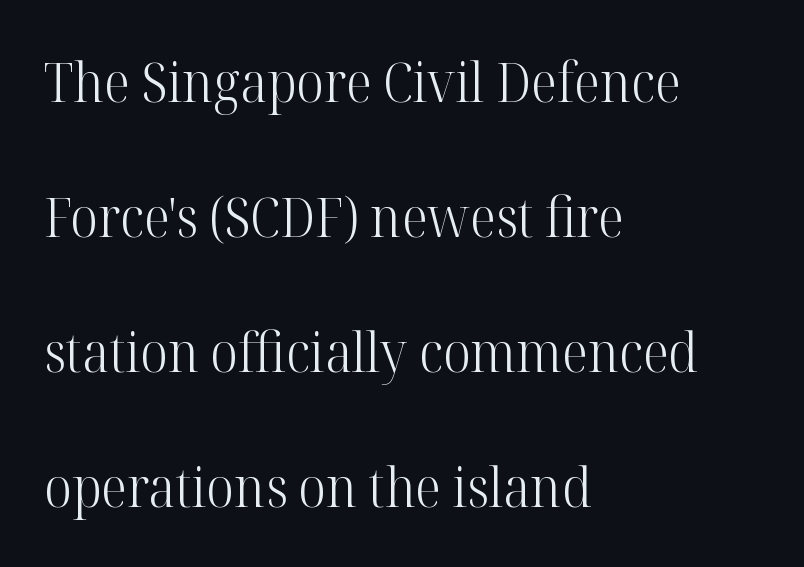
Q: Is the text bold? A: No.
Q: Is the text italic (slanted)? A: No, it is upright.
Q: Is the typeface a serif or a sans-serif typeface? A: Serif.
Q: Is the text underlined? A: No.
Q: How is the paragraph aligned? A: Left-aligned.
Q: Is the spacing between letters normal or unusually wide? A: Normal.
Q: Is the spacing between lines tight, normal or loose? A: Loose.
Q: Width (condensed, normal, or wide)? A: Normal.
Q: Stroke contrast? A: High.
Q: x-height? A: Medium.
Q: Monospaced? A: No.
